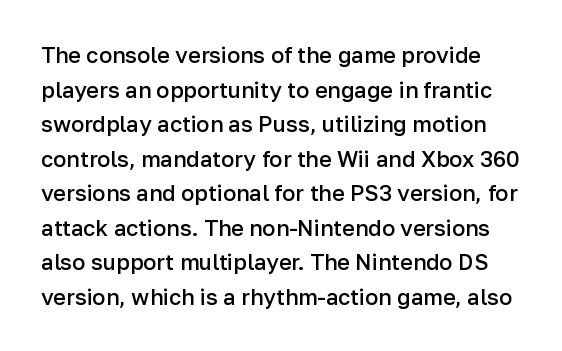
{"italic": "no", "bold": "semi", "underline": "no", "line_spacing": "normal", "line_spacing_ratio": 1.57, "letter_spacing": "normal", "letter_spacing_em": 0.0, "glyph_px": 22}
